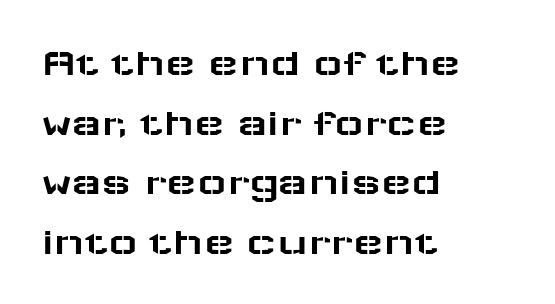
Q: Is the text italic (slanted)? A: No, it is upright.
Q: Is the typeface a serif or a sans-serif typeface? A: Sans-serif.
Q: Is the text underlined? A: No.
Q: How is the paragraph aligned? A: Left-aligned.
Q: Is the spacing between letters normal or unusually wide? A: Normal.
Q: Is the spacing between lines tight, normal or loose? A: Normal.
Q: Width (condensed, normal, or wide)? A: Wide.
Q: Stroke contrast? A: Low.
Q: x-height? A: Medium.
Q: Monospaced? A: No.
